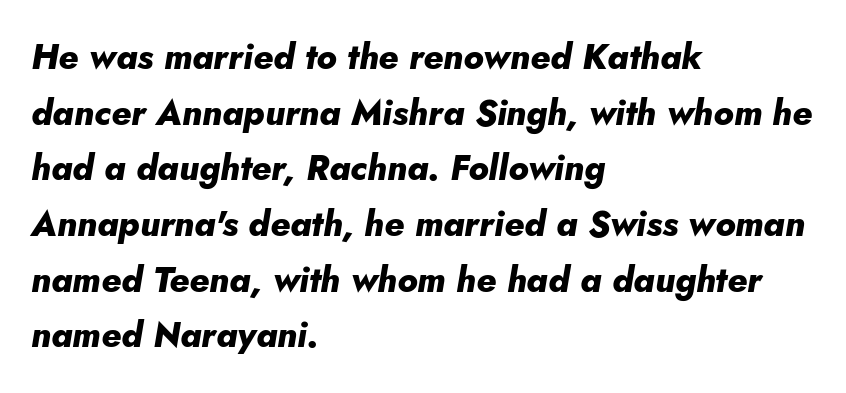
{"italic": "yes", "lean": "right", "slant_degrees": 5, "bold": "yes", "weight": "heavy", "width": "normal", "stroke_contrast": "low", "x_height": "small", "monospaced": "no", "underline": "no", "align": "left", "line_spacing": "normal", "line_spacing_ratio": 1.59, "letter_spacing": "normal", "letter_spacing_em": 0.0, "glyph_px": 35}
